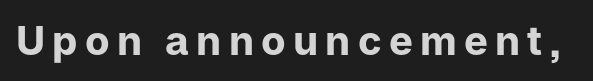
The lettering stays uniformly vertical, giving the passage a roman look. Think of a printed novel: that variable character pitch is what you see here. Chunky letters — that's bold for sure. I'd call this a sans setting — the letters go barefoot. Type without underlining.
